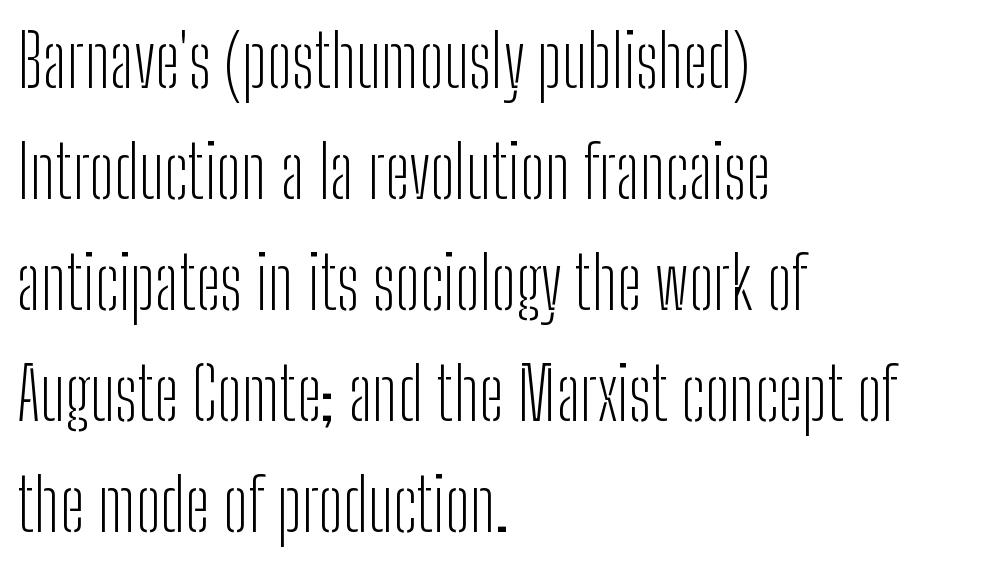
Tracking here is standard; glyphs follow each other at the usual distance. A clean baseline with only descenders dipping below it. This sample uses a sans-serif face. This is roman type, the default non-slanted kind.
